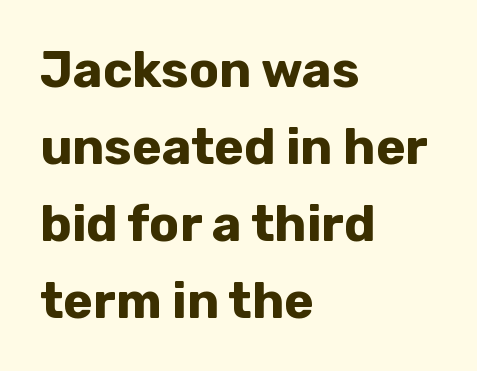
These lines keep a tight, regular rhythm from letter to letter. The characters display no serif detailing; their extremities are plain. Horizontal alignment here is leftward, the default for most running prose. This sample keeps an unexceptional amount of space between lines. The passage shown is emphatically bold.
